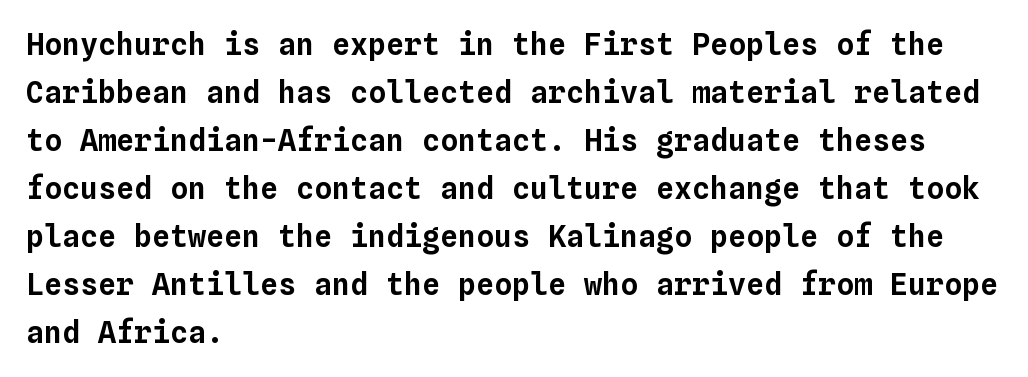
Q: Is the text italic (slanted)? A: No, it is upright.
Q: Is the text underlined? A: No.
Q: How is the paragraph aligned? A: Left-aligned.
Q: Is the spacing between letters normal or unusually wide? A: Normal.
Q: Is the spacing between lines tight, normal or loose? A: Normal.
Q: Width (condensed, normal, or wide)? A: Normal.
Q: Stroke contrast? A: Low.
Q: x-height? A: Medium.
Q: Monospaced? A: Yes.
